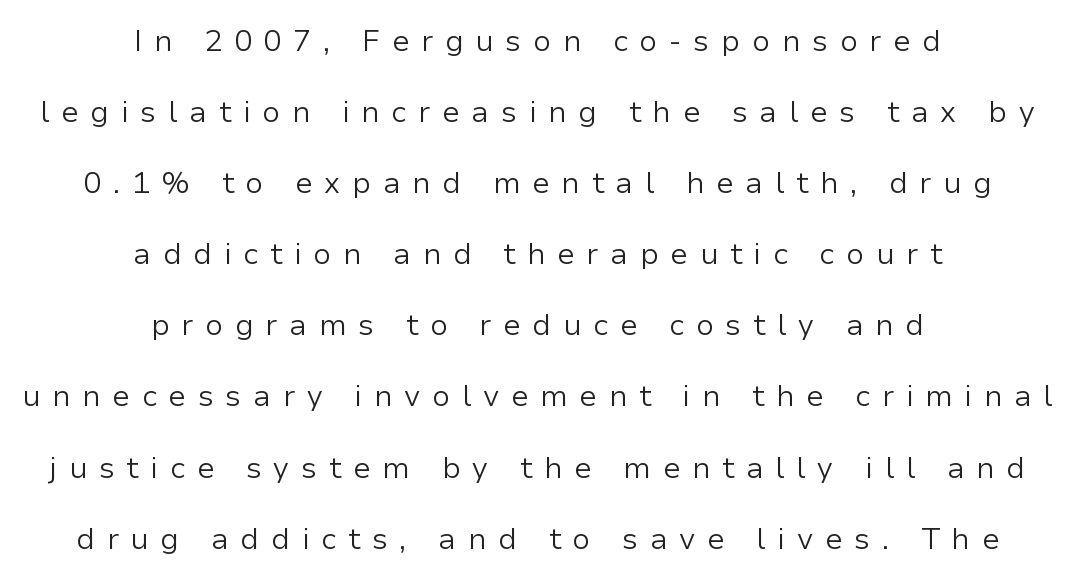
You could fit nearly another row in the gap between these rows. Quick note: not italic, upright. The words here are not underlined. No feet cap the strokes, marking this as sans-serif type. Every row of glyphs is offset so its center matches the block's center.
